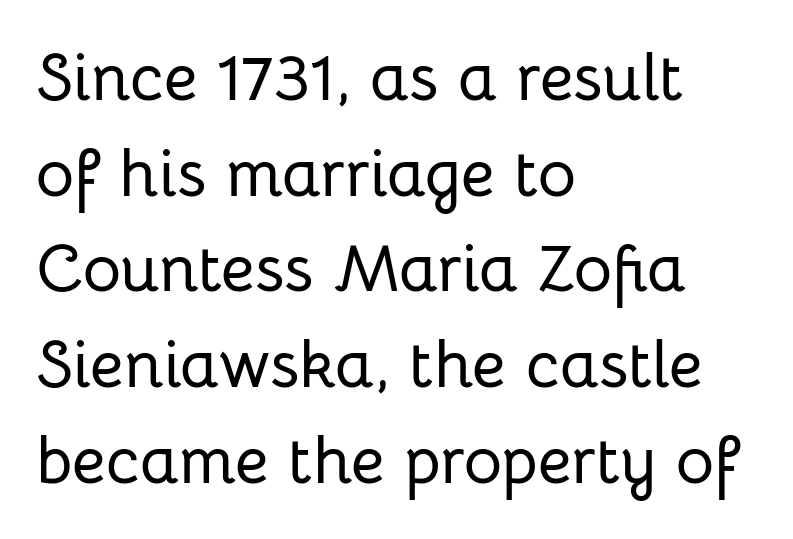
{"serif": "no", "italic": "no", "width": "normal", "stroke_contrast": "low", "x_height": "medium", "monospaced": "no", "underline": "no", "align": "left", "line_spacing": "normal", "line_spacing_ratio": 1.45, "letter_spacing": "normal", "letter_spacing_em": 0.0, "glyph_px": 66}
